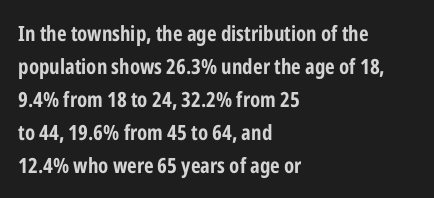
Q: Is the text bold? A: Yes.
Q: Is the text italic (slanted)? A: No, it is upright.
Q: Is the text underlined? A: No.
Q: How is the paragraph aligned? A: Left-aligned.
Q: Is the spacing between letters normal or unusually wide? A: Normal.
Q: Is the spacing between lines tight, normal or loose? A: Normal.
